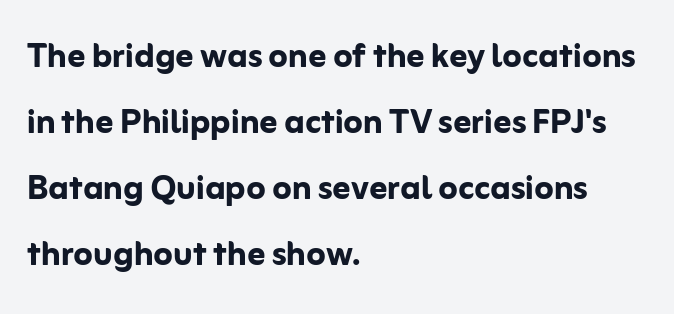
The image shows 44 px semibold sans-serif type, upright; set left-aligned, normal line spacing (1.5x), normal letter spacing, not underlined; low stroke contrast and a medium x-height.
